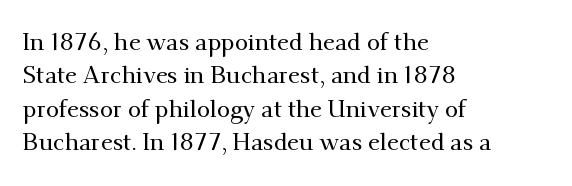
The image shows 24 px text type, upright; set left-aligned, normal line spacing (1.39x), normal letter spacing, not underlined.
